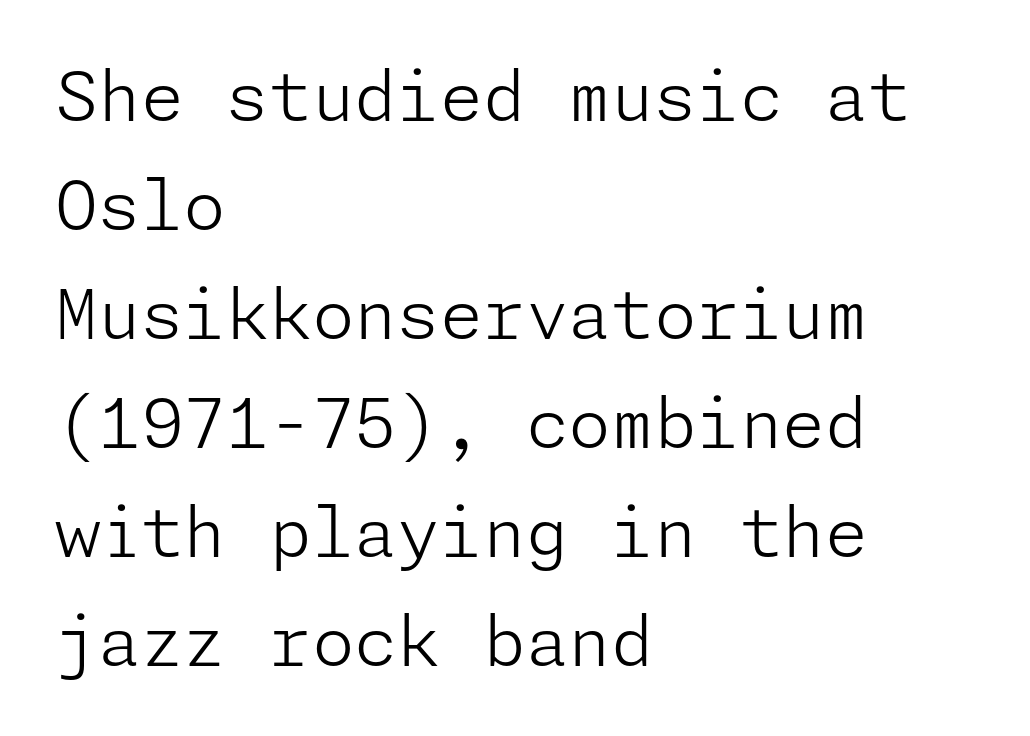
Q: Is the text bold? A: No.
Q: Is the text italic (slanted)? A: No, it is upright.
Q: Is the typeface a serif or a sans-serif typeface? A: Sans-serif.
Q: Is the text underlined? A: No.
Q: How is the paragraph aligned? A: Left-aligned.
Q: Is the spacing between letters normal or unusually wide? A: Normal.
Q: Is the spacing between lines tight, normal or loose? A: Normal.
Q: Width (condensed, normal, or wide)? A: Normal.
Q: Stroke contrast? A: Low.
Q: x-height? A: Medium.
